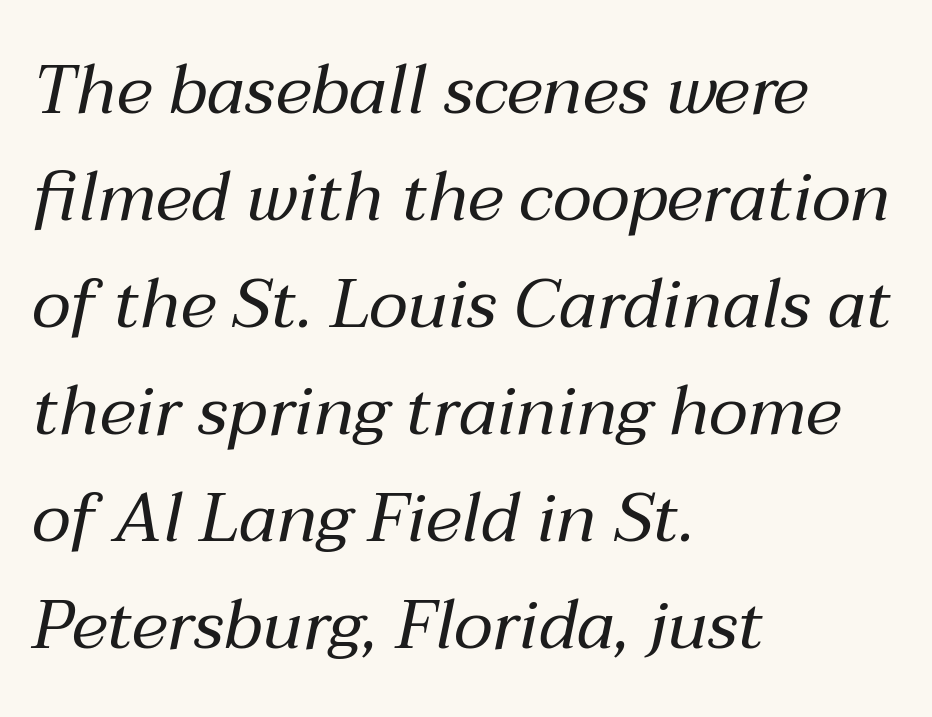
{"italic": "yes", "lean": "right", "slant_degrees": 12, "bold": "no", "weight": "regular", "width": "normal", "stroke_contrast": "medium", "x_height": "medium", "monospaced": "no", "underline": "no", "align": "left", "line_spacing": "normal", "line_spacing_ratio": 1.55, "letter_spacing": "normal", "letter_spacing_em": 0.0, "glyph_px": 69}
